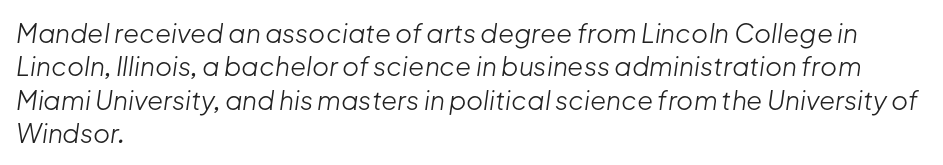
The compositor pushed each line to the left boundary. Interline gaps are of average width in this sample. Honestly, there is no underline to notice here at all. Each word holds together tightly as a unit, with standard inter-letter gaps.
